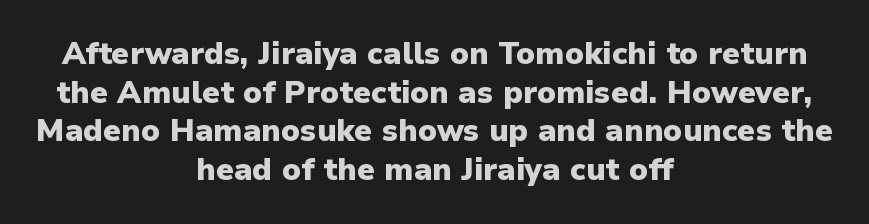
Compared with an ordinary text face, these strokes are far heavier — a full bold. You could not count columns in this text — the font is proportionally spaced. The rendering positions every line midway between the sides. A typesetter would call this zero additional tracking. The space directly below the letters is spotless.
